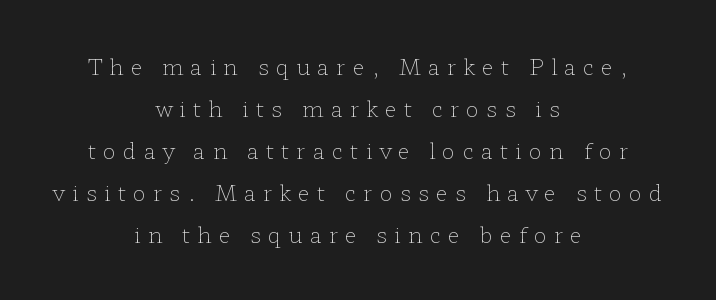
The baseline area is clear. Line starts and ends both wander, symmetrically. Stem width sits at or under what a default text font uses. Does the leading feel generous? Absolutely, it's lavish.
